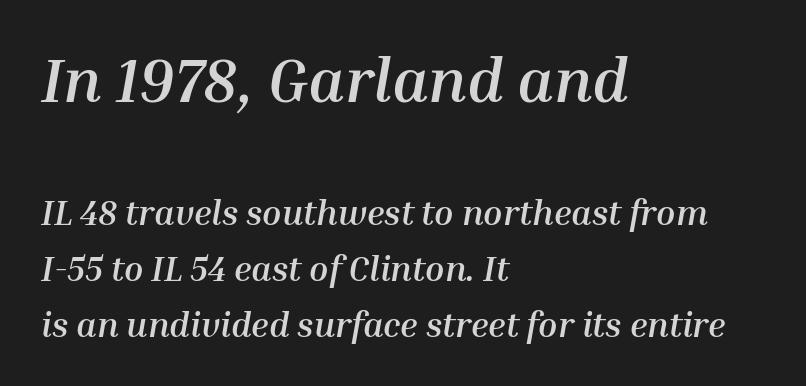
Q: Is the text bold? A: Yes.
Q: Is the text italic (slanted)? A: Yes, it leans right by about 10 degrees.
Q: Is the text underlined? A: No.
Q: How is the paragraph aligned? A: Left-aligned.
Q: Is the spacing between letters normal or unusually wide? A: Normal.
Q: Is the spacing between lines tight, normal or loose? A: Normal.
Q: Which block of text is set in a larger size, the first (top) or the second (bottom)? A: The first (top) one.
Q: Width (condensed, normal, or wide)? A: Normal.
Q: Stroke contrast? A: Medium.
Q: x-height? A: Medium.
Q: Monospaced? A: No.
